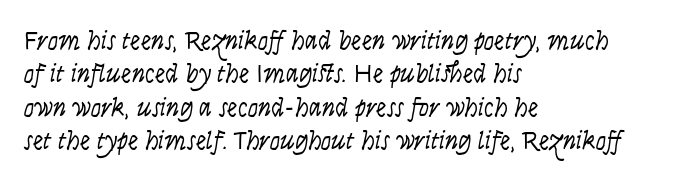
{"bold": "no", "underline": "no", "align": "left", "line_spacing": "normal", "line_spacing_ratio": 1.28, "letter_spacing": "normal", "letter_spacing_em": 0.0, "glyph_px": 26}
